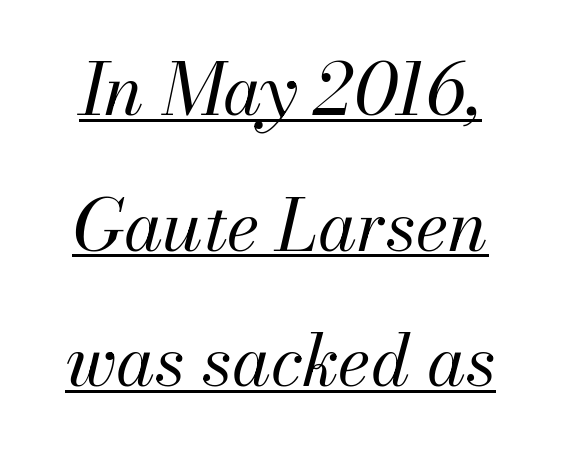
Q: Is the text bold? A: No.
Q: Is the text italic (slanted)? A: Yes, it leans right by about 13 degrees.
Q: Is the text underlined? A: Yes.
Q: How is the paragraph aligned? A: Centered.
Q: Is the spacing between letters normal or unusually wide? A: Normal.
Q: Is the spacing between lines tight, normal or loose? A: Loose.
Q: Width (condensed, normal, or wide)? A: Normal.
Q: Stroke contrast? A: Medium.
Q: x-height? A: Small.
Q: Monospaced? A: No.
